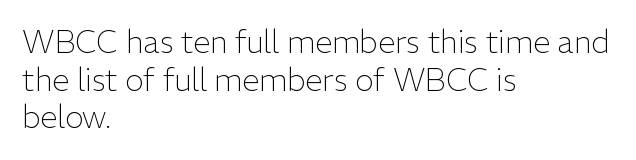
Q: Is the text bold? A: No.
Q: Is the text italic (slanted)? A: No, it is upright.
Q: Is the typeface a serif or a sans-serif typeface? A: Sans-serif.
Q: Is the text underlined? A: No.
Q: How is the paragraph aligned? A: Left-aligned.
Q: Is the spacing between letters normal or unusually wide? A: Normal.
Q: Width (condensed, normal, or wide)? A: Normal.
Q: Stroke contrast? A: Low.
Q: x-height? A: Medium.
Q: Monospaced? A: No.
